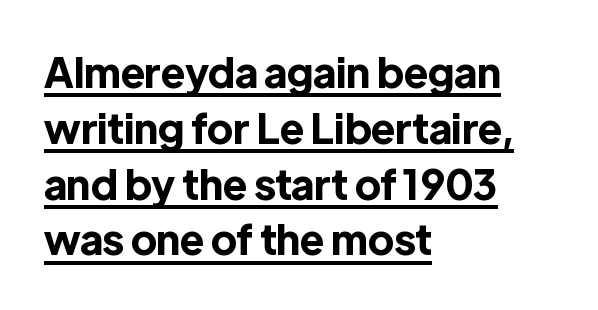
{"serif": "no", "italic": "no", "bold": "yes", "weight": "bold", "width": "normal", "x_height": "medium", "monospaced": "no", "underline": "yes", "align": "left", "line_spacing": "normal", "line_spacing_ratio": 1.36, "letter_spacing": "normal", "letter_spacing_em": 0.0, "glyph_px": 41}
